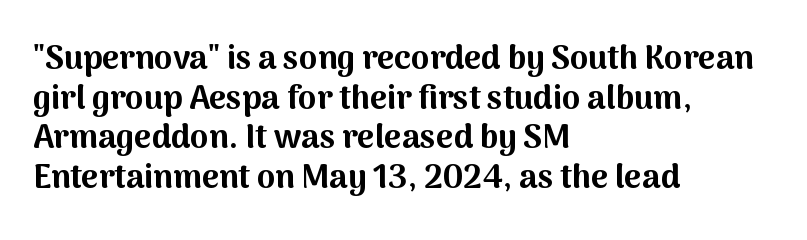
Caption: bold face, heavy strokes. Nope, no serifs anywhere on these letters. Honestly, there is no underline to notice here at all. You could not count columns in this text — the font is proportionally spaced.
